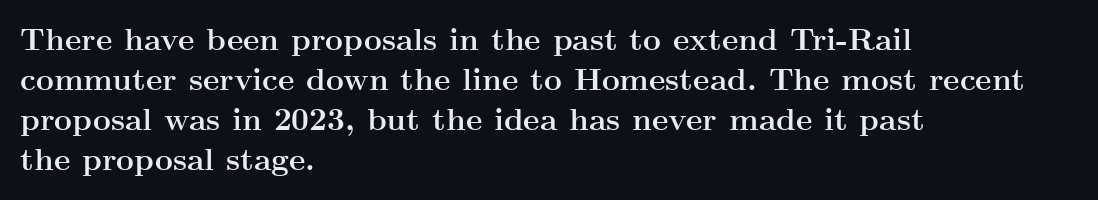
The image shows 31 px semibold, wide serif type, upright; set left-aligned, normal line spacing (1.29x), normal letter spacing, not underlined; medium stroke contrast and a small x-height.
